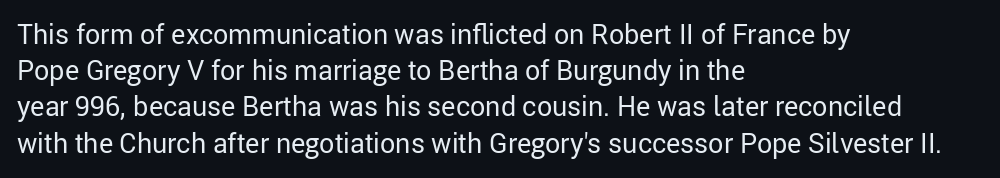
The strokes carry an ordinary text weight at most. Teacher's note: observe the even left margin — that is flush-left alignment. The lines sit at an ordinary, default distance from one another. Does extra space separate the letters? No, they use regular spacing. Posture: vertical. The specimen omits any rule beneath the text block's lines.
